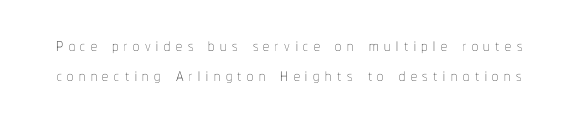
Italic: no, the glyphs are upright roman. Plain, unruled lines of type. A typesetter would call this leading conventional body-copy spacing. Letter spacing: wide. Is the type heavy? It reads as light-to-regular instead.
